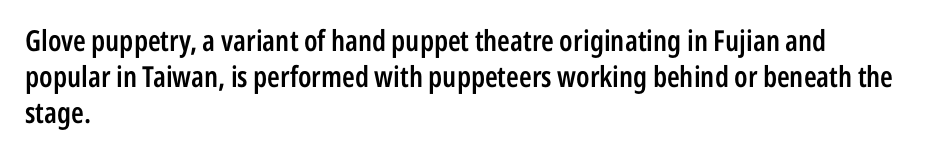
{"serif": "no", "italic": "no", "bold": "semi", "weight": "semibold", "width": "condensed", "stroke_contrast": "low", "x_height": "medium", "monospaced": "no", "underline": "no", "align": "left", "line_spacing_ratio": 1.24, "letter_spacing": "normal", "letter_spacing_em": 0.0, "glyph_px": 29}
